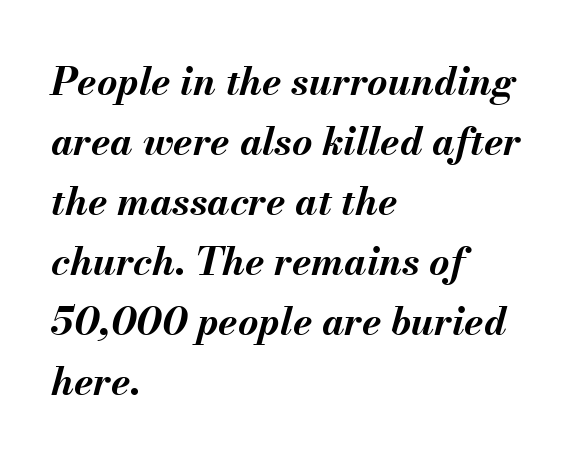
A typesetter would call this proportional, since set widths differ per character. Letters rest on an invisible, unmarked baseline. The face used here has the dense, thick strokes of a bold. Honestly, the row spacing looks completely unremarkable. Each line starts at the same left margin while the right side varies.
